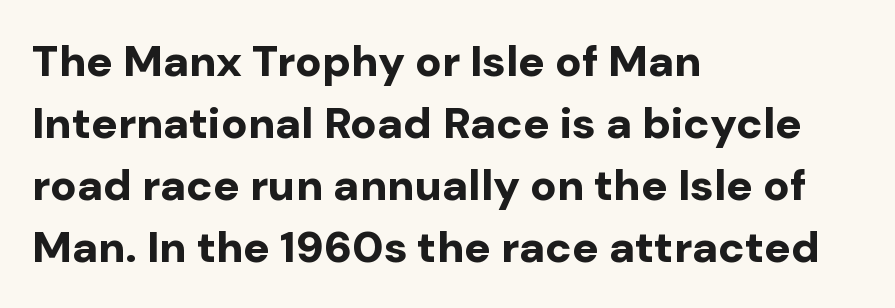
A full-strength bold gives these letters their thick strokes. The font's upright variant was chosen for this text. Type without underlining. Think of a printed novel: that variable character pitch is what you see here. The paragraph has a hard left edge and a soft right edge.
